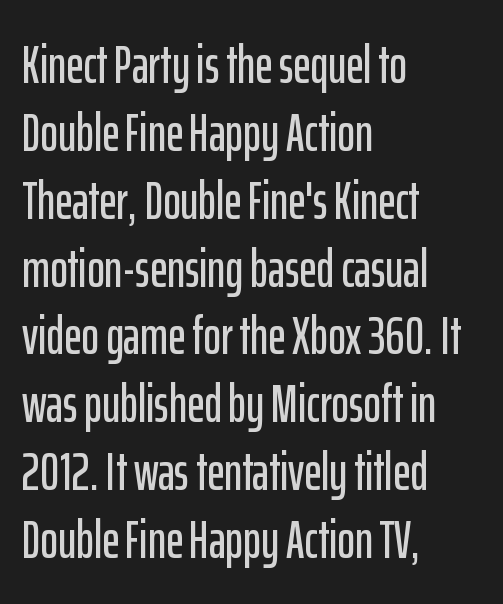
{"serif": "no", "italic": "no", "width": "condensed", "stroke_contrast": "low", "x_height": "medium", "monospaced": "no", "underline": "no", "align": "left", "line_spacing": "normal", "line_spacing_ratio": 1.28, "letter_spacing": "normal", "letter_spacing_em": 0.0, "glyph_px": 53}
